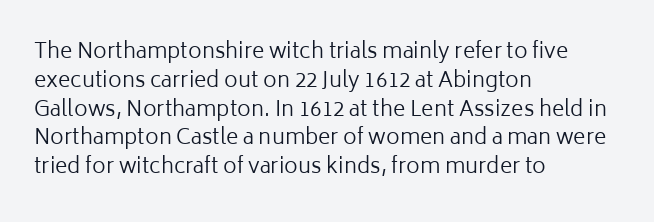
Q: Is the text bold? A: No.
Q: Is the text italic (slanted)? A: No, it is upright.
Q: Is the text underlined? A: No.
Q: How is the paragraph aligned? A: Left-aligned.
Q: Is the spacing between letters normal or unusually wide? A: Normal.
Q: Is the spacing between lines tight, normal or loose? A: Normal.
